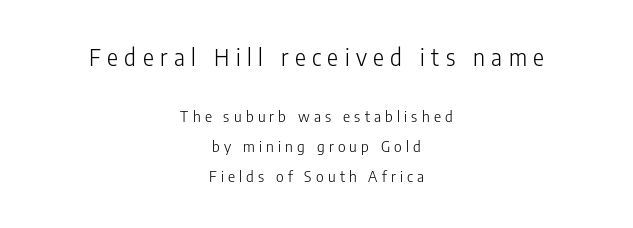
In terms of posture, this sample is upright. This reads as an unemphasized weight, regular at the heaviest. The space between consecutive lines is lavish. The initial chunk of copy outweighs the following chunk in type size. Caption: multi-line text, centered on the measure. Inter-character spacing is expanded well beyond the font's built-in metrics.
